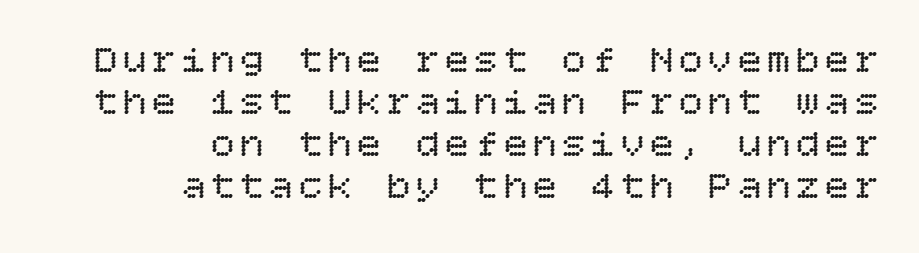
The image shows 39 px regular-weight type, upright; set right-aligned, tight line spacing (1.08x), not underlined; low stroke contrast and a large x-height.
